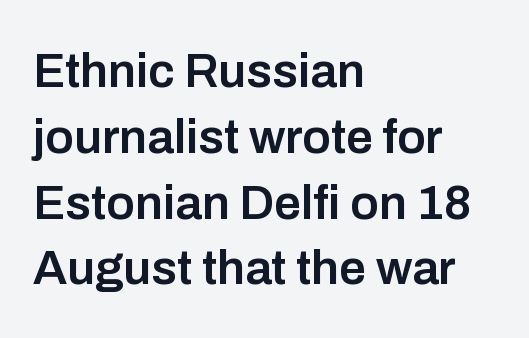
{"serif": "no", "italic": "no", "bold": "semi", "weight": "semibold", "width": "normal", "stroke_contrast": "low", "x_height": "medium", "monospaced": "no", "underline": "no", "align": "left", "line_spacing": "normal", "line_spacing_ratio": 1.37, "letter_spacing": "normal", "letter_spacing_em": 0.0, "glyph_px": 48}
